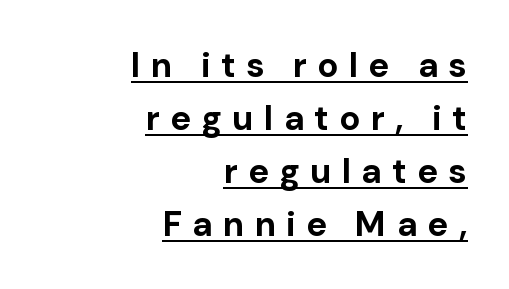
Designer's note — italics off, roman on. A normal amount of white space separates one row of letters from the next. Character widths vary here, with narrow letters taking less room than wide ones. Look at the tracking — it's clearly loosened, letters drifting apart.
